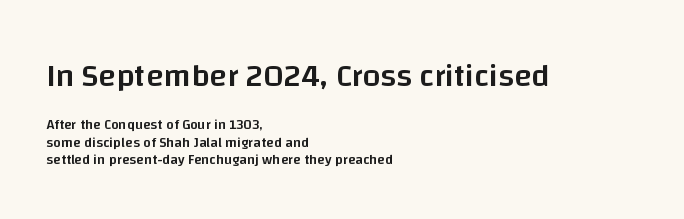
{"serif": "no", "italic": "no", "bold": "semi", "weight": "semibold", "width": "normal", "stroke_contrast": "low", "x_height": "large", "monospaced": "no", "underline": "no", "align": "left", "line_spacing_ratio": 1.24, "letter_spacing": "normal", "letter_spacing_em": 0.0, "larger_block": "first", "size_ratio": 2.29, "glyph_px": 32}
